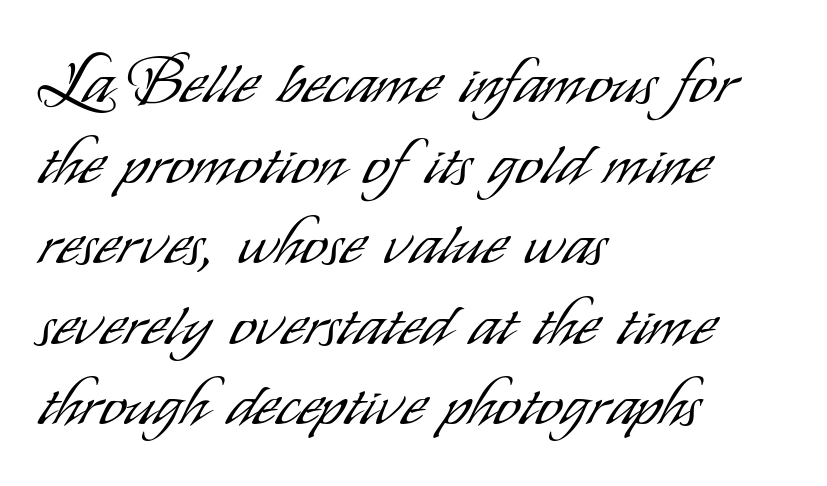
{"serif": "no", "bold": "no", "weight": "light", "width": "condensed", "stroke_contrast": "low", "x_height": "small", "monospaced": "no", "underline": "no", "align": "left", "line_spacing_ratio": 1.22, "letter_spacing": "normal", "letter_spacing_em": 0.0, "glyph_px": 66}
